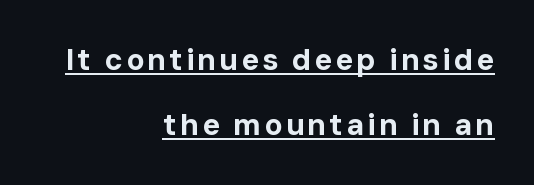
Q: Is the text bold? A: Yes.
Q: Is the text italic (slanted)? A: No, it is upright.
Q: Is the typeface a serif or a sans-serif typeface? A: Sans-serif.
Q: Is the text underlined? A: Yes.
Q: How is the paragraph aligned? A: Right-aligned.
Q: Is the spacing between lines tight, normal or loose? A: Loose.
Q: Width (condensed, normal, or wide)? A: Normal.
Q: Stroke contrast? A: Low.
Q: x-height? A: Medium.
Q: Monospaced? A: No.
